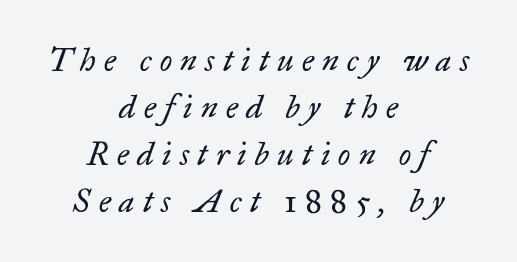
The image shows 32 px regular-weight serif type, italic (leaning right); set centered, normal line spacing (1.47x), unusually wide letter spacing (+0.26 em), not underlined; low stroke contrast and a small x-height.
